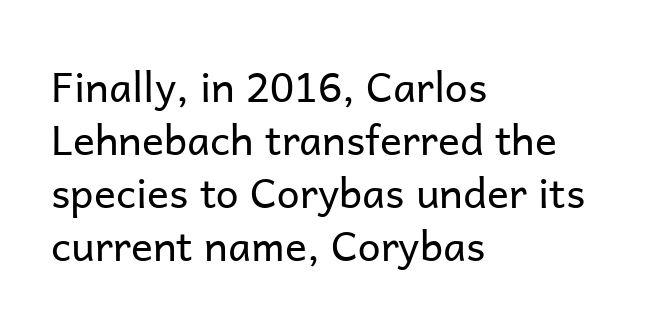
Does the copy run flush right? No — it runs flush left. This reads as an unemphasized weight, regular at the heaviest. The face used here is proportionally spaced, like ordinary book or web type. Bare-footed words on every line.
